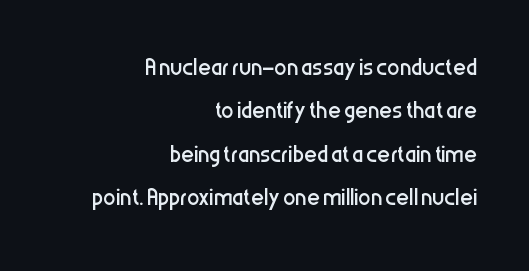
Spacing between characters is what you'd get straight out of the box. Weight: regular or lighter. Underline: absent. Varying glyph widths throughout — classic text-font behaviour. The axis of the letterforms is exactly vertical.
